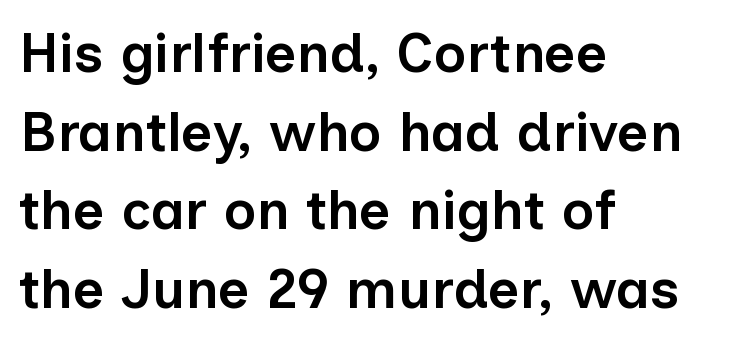
{"serif": "no", "italic": "no", "bold": "semi", "weight": "semibold", "width": "normal", "stroke_contrast": "low", "x_height": "medium", "monospaced": "no", "underline": "no", "align": "left", "line_spacing": "normal", "line_spacing_ratio": 1.43, "letter_spacing": "normal", "letter_spacing_em": 0.0, "glyph_px": 55}
